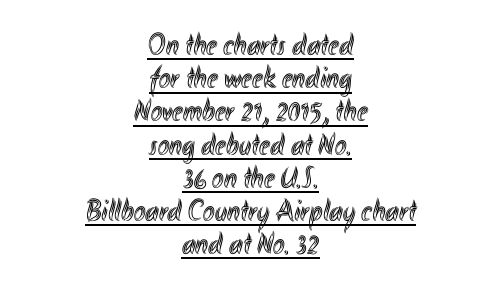
This block would grow much taller if given ordinary leading; it's compressed now. The horizontal fit of the characters is conventional and even. Spacing verdict: proportional, widths tailored to each character. The glyphs are accompanied by a horizontal stroke just below them.
